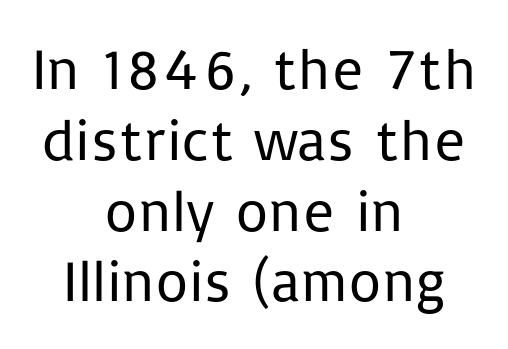
Unmarked baselines from the first word to the last. The designer went with a sans here, leaving each stem footless. Each letter keeps its own natural width here, so spacing adapts to shape. The passage shown has conventional tracking throughout.
